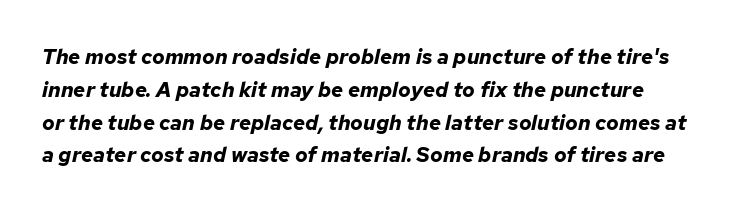
The image shows 21 px bold type, italic (leaning right); set normal line spacing (1.56x), normal letter spacing, not underlined.
